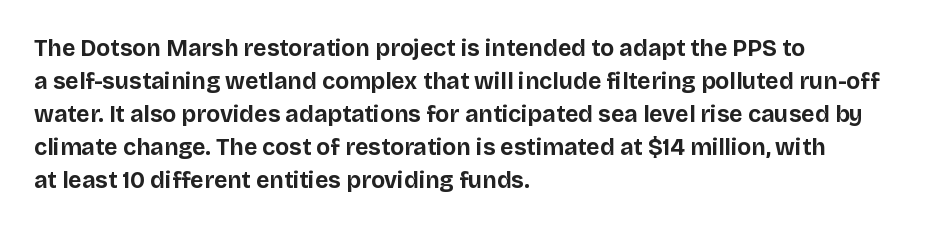
Q: Is the text bold? A: Yes.
Q: Is the text italic (slanted)? A: No, it is upright.
Q: Is the text underlined? A: No.
Q: How is the paragraph aligned? A: Left-aligned.
Q: Is the spacing between letters normal or unusually wide? A: Normal.
Q: Is the spacing between lines tight, normal or loose? A: Normal.
